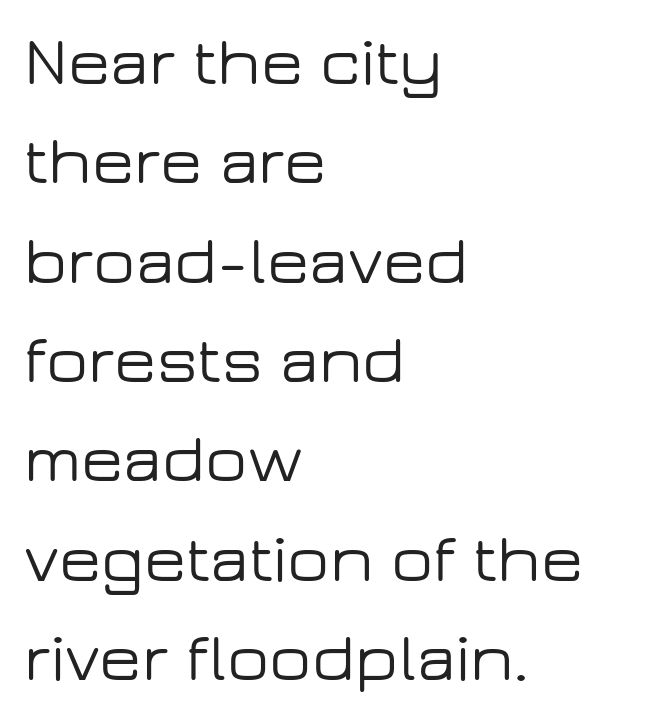
Q: Is the text italic (slanted)? A: No, it is upright.
Q: Is the typeface a serif or a sans-serif typeface? A: Sans-serif.
Q: Is the text underlined? A: No.
Q: How is the paragraph aligned? A: Left-aligned.
Q: Is the spacing between letters normal or unusually wide? A: Normal.
Q: Is the spacing between lines tight, normal or loose? A: Normal.
Q: Width (condensed, normal, or wide)? A: Wide.
Q: Stroke contrast? A: Low.
Q: x-height? A: Medium.
Q: Monospaced? A: No.
